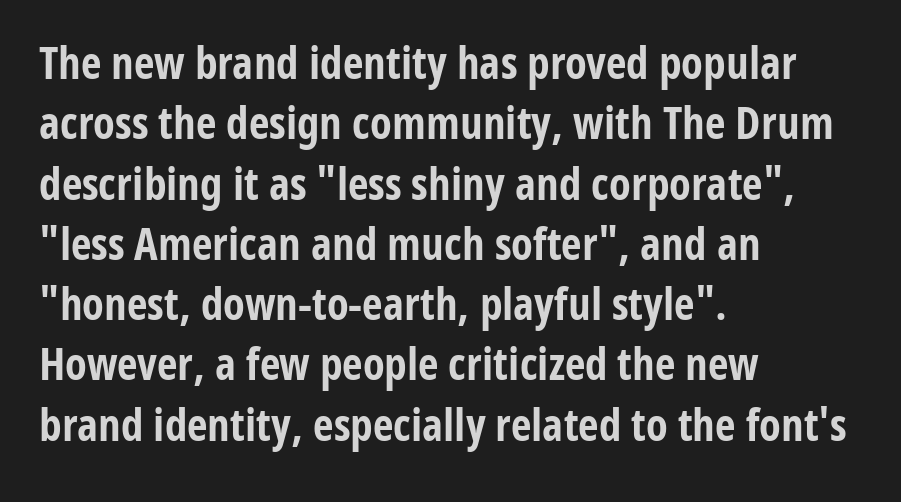
The image shows 45 px bold, condensed sans-serif type, upright; set left-aligned, normal line spacing (1.34x), normal letter spacing, not underlined; low stroke contrast and a medium x-height.
